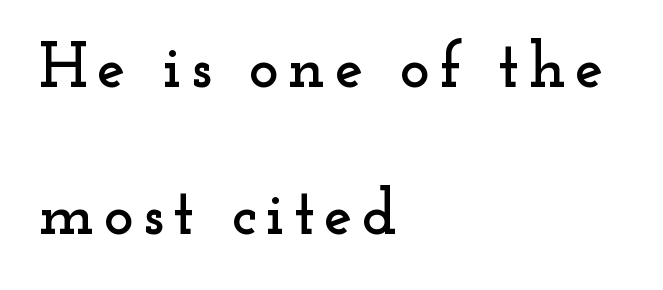
Q: Is the text italic (slanted)? A: No, it is upright.
Q: Is the typeface a serif or a sans-serif typeface? A: Serif.
Q: Is the text underlined? A: No.
Q: How is the paragraph aligned? A: Left-aligned.
Q: Is the spacing between lines tight, normal or loose? A: Loose.
Q: Width (condensed, normal, or wide)? A: Wide.
Q: Stroke contrast? A: Low.
Q: x-height? A: Small.
Q: Monospaced? A: No.
